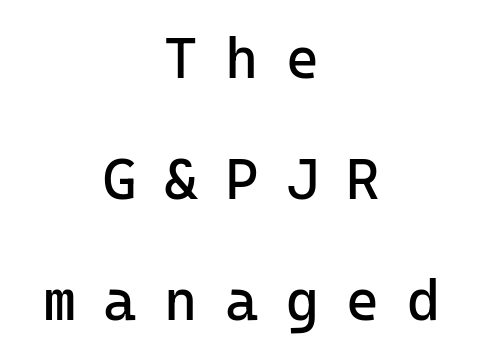
{"serif": "no", "italic": "no", "bold": "no", "weight": "regular", "width": "normal", "stroke_contrast": "low", "x_height": "medium", "monospaced": "yes", "underline": "no", "align": "center", "line_spacing": "loose", "line_spacing_ratio": 2.12, "letter_spacing": "wide", "letter_spacing_em": 0.48, "glyph_px": 57}
